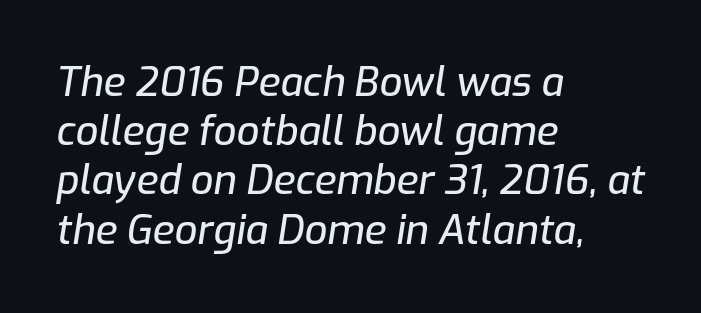
{"italic": "yes", "lean": "right", "slant_degrees": 9, "width": "normal", "stroke_contrast": "low", "x_height": "medium", "monospaced": "no", "underline": "no", "align": "left", "line_spacing_ratio": 1.23, "letter_spacing": "normal", "letter_spacing_em": 0.0, "glyph_px": 40}
